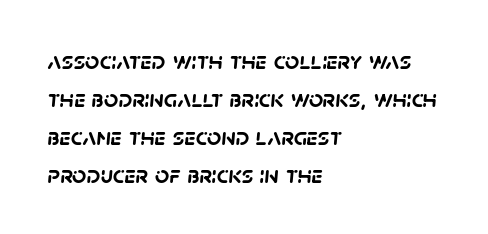
The gap between lines stays unmarked. Normally led — the rows are evenly, conventionally spaced. Alignment: flush left. Compared with an ordinary text face, these strokes are far heavier — a full bold. Students, note that the glyphs here touch the page at normal intervals.
